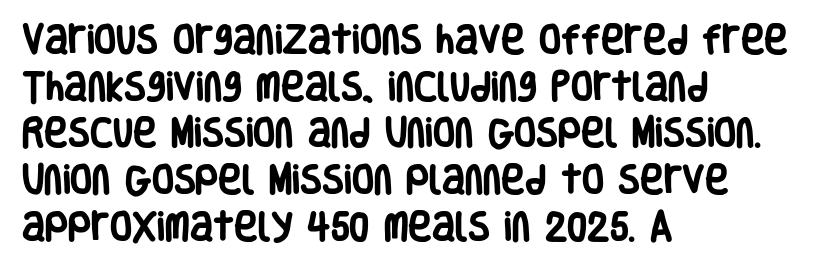
The strip under each line holds only bare page. Do the letters lean? They stand straight. Is this a sans? Yes — the strokes have no serifs. Plenty of ink on the page — the face is bold. The space between consecutive lines is moderate. Here the glyphs are tracked normally, forming tight word shapes.
